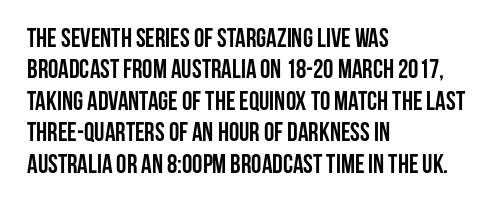
The image shows 26 px bold type, upright; set left-aligned, line spacing 1.21x, normal letter spacing, not underlined.
